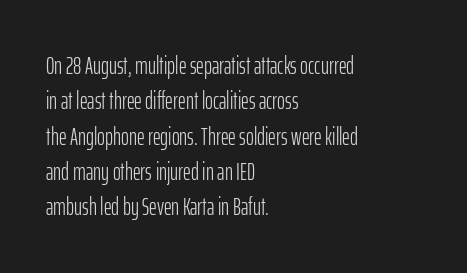
Tracking value appears to be zero — textbook default spacing. Posture: straight, roman, zero tilt. Leftover space on each line is placed entirely after the last word. This is not heavy type; no bold has been used.
